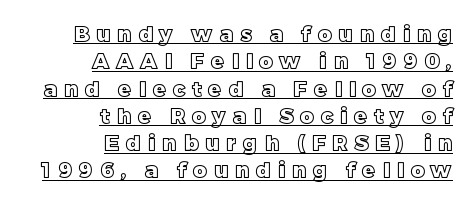
{"italic": "no", "underline": "yes", "align": "right", "line_spacing": "normal", "line_spacing_ratio": 1.3, "letter_spacing": "wide", "letter_spacing_em": 0.34, "glyph_px": 21}
